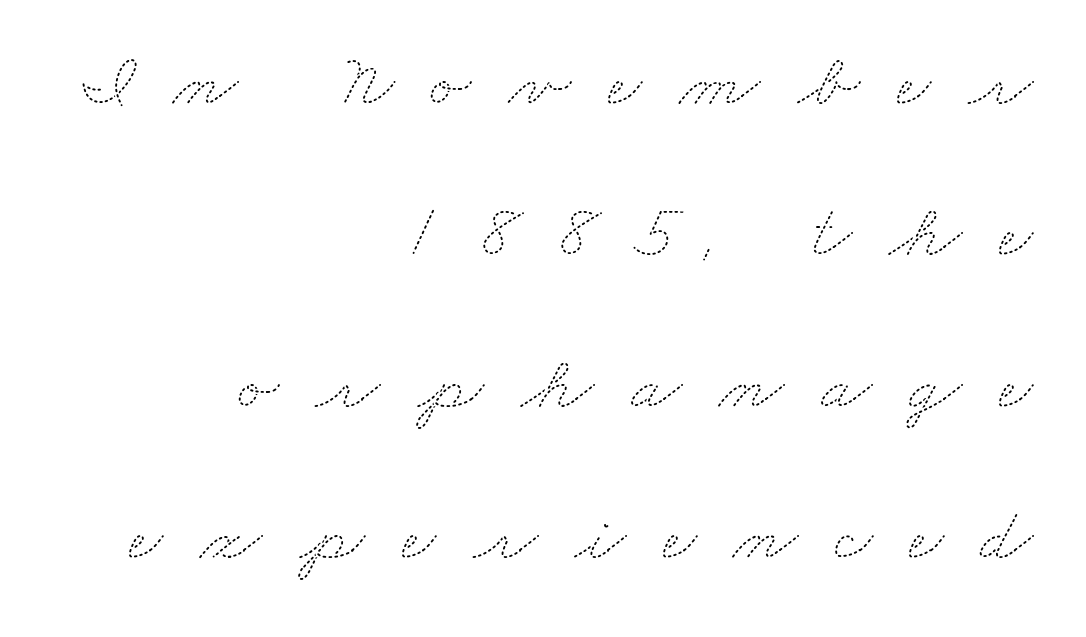
{"bold": "no", "weight": "thin", "width": "wide", "stroke_contrast": "medium", "x_height": "small", "monospaced": "no", "underline": "no", "align": "right", "line_spacing": "loose", "line_spacing_ratio": 2.02, "letter_spacing": "wide", "letter_spacing_em": 0.49, "glyph_px": 75}
